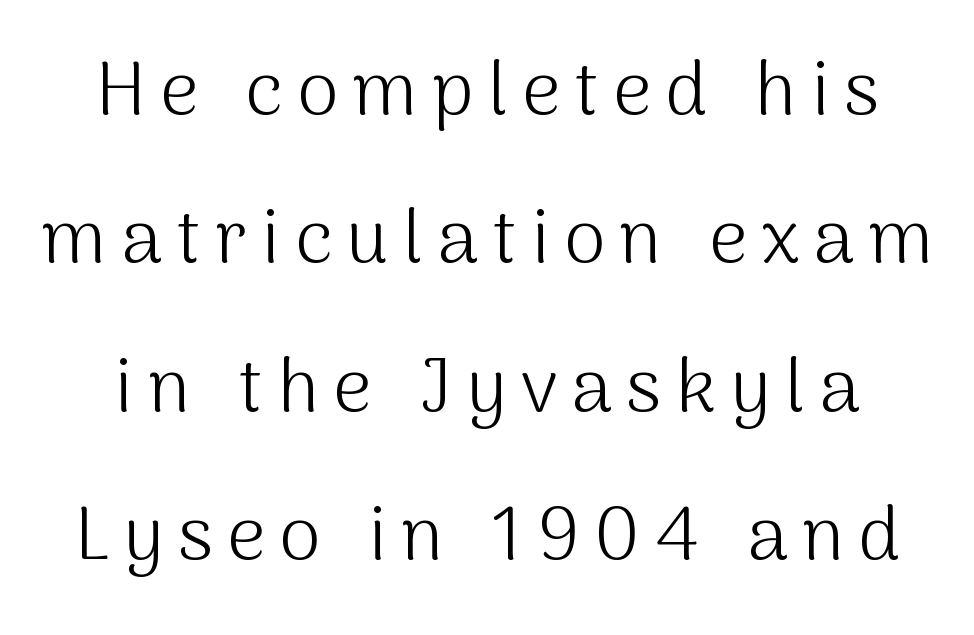
{"serif": "no", "italic": "no", "bold": "no", "weight": "light", "width": "normal", "stroke_contrast": "medium", "x_height": "medium", "monospaced": "no", "underline": "no", "line_spacing": "loose", "line_spacing_ratio": 1.98, "glyph_px": 75}
